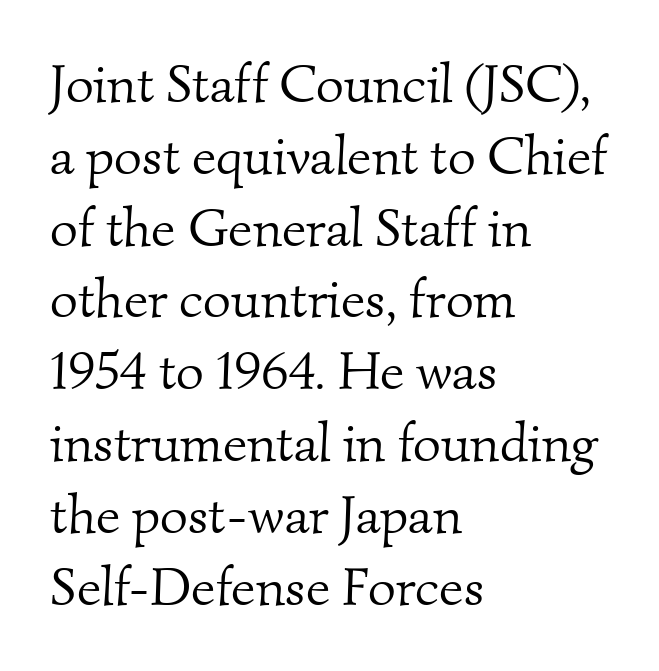
The image shows 54 px light serif type; set left-aligned, normal line spacing (1.33x), normal letter spacing, not underlined; medium stroke contrast and a small x-height.
